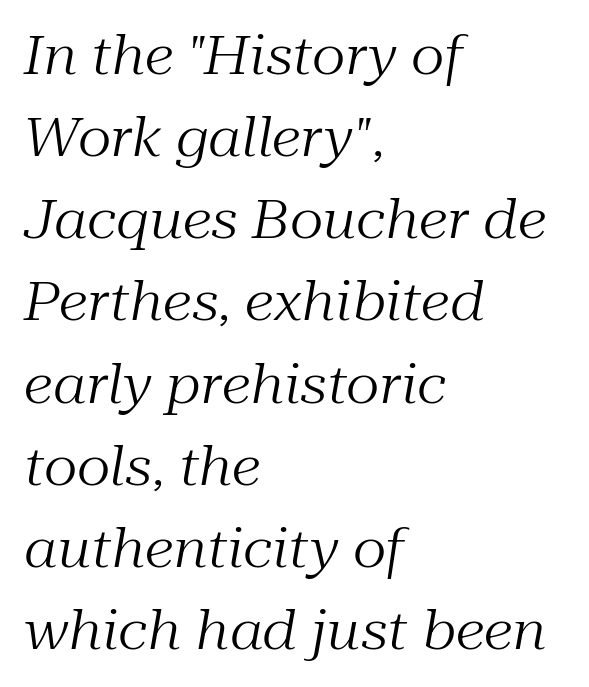
{"serif": "yes", "italic": "yes", "lean": "right", "slant_degrees": 10, "bold": "no", "weight": "regular", "width": "normal", "stroke_contrast": "medium", "x_height": "medium", "monospaced": "no", "underline": "no", "align": "left", "line_spacing": "normal", "line_spacing_ratio": 1.55, "letter_spacing": "normal", "letter_spacing_em": 0.0, "glyph_px": 53}
